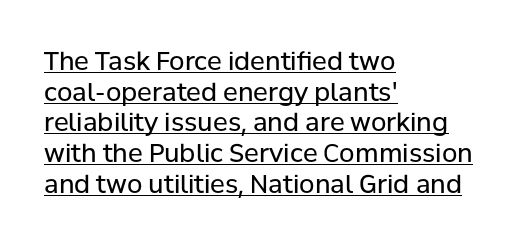
What stands out about the letter spacing? Nothing — it is the standard amount. This is roman type, the default non-slanted kind. These lines stack with their left ends in a neat column. Compared with undecorated copy, this sample adds a rule below the words. Ink coverage per letter is moderate at most.
